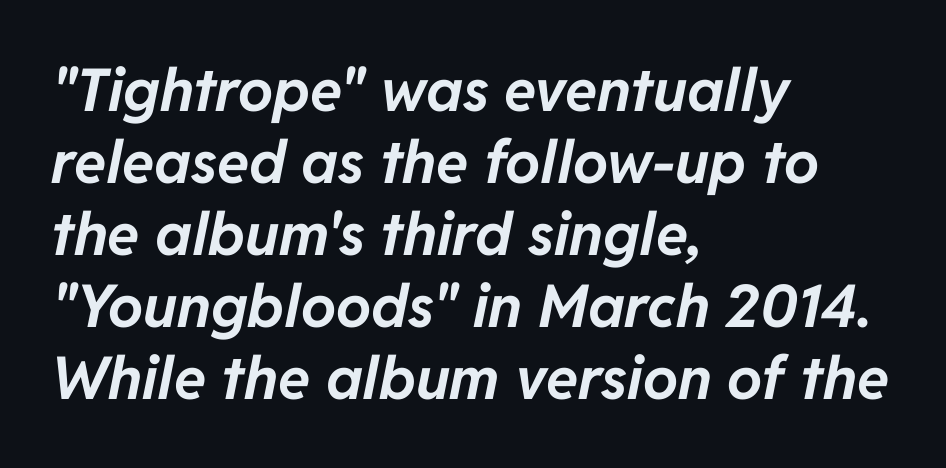
The image shows 59 px bold type, italic (leaning right); set left-aligned, line spacing 1.22x, normal letter spacing, not underlined; low stroke contrast and a medium x-height.
